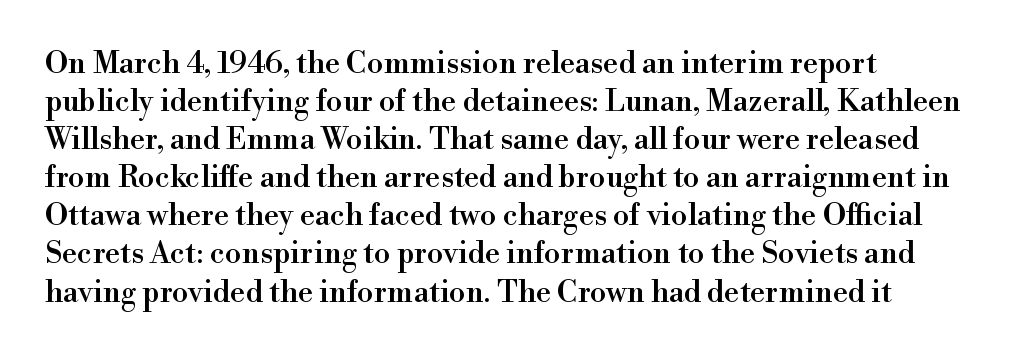
{"serif": "yes", "italic": "no", "width": "normal", "x_height": "small", "monospaced": "no", "underline": "no", "line_spacing": "normal", "line_spacing_ratio": 1.27, "letter_spacing": "normal", "letter_spacing_em": 0.0, "glyph_px": 30}
